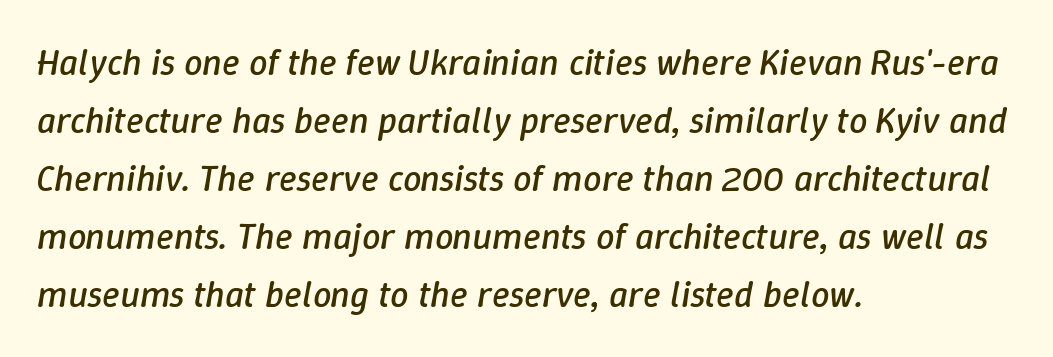
{"italic": "yes", "lean": "right", "slant_degrees": 9, "bold": "no", "weight": "regular", "width": "normal", "stroke_contrast": "low", "x_height": "medium", "monospaced": "no", "underline": "no", "align": "left", "line_spacing": "normal", "line_spacing_ratio": 1.57, "letter_spacing": "normal", "letter_spacing_em": 0.0, "glyph_px": 37}
